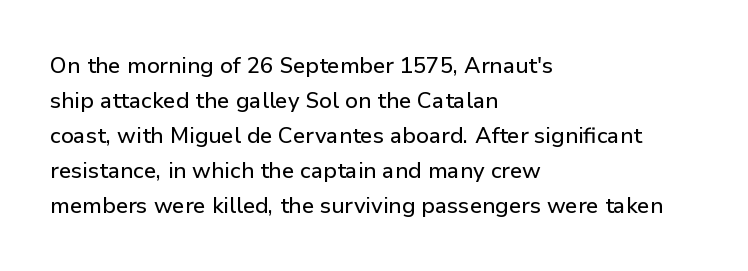
{"italic": "no", "underline": "no", "align": "left", "line_spacing": "normal", "line_spacing_ratio": 1.59, "letter_spacing": "normal", "letter_spacing_em": 0.0, "glyph_px": 22}
